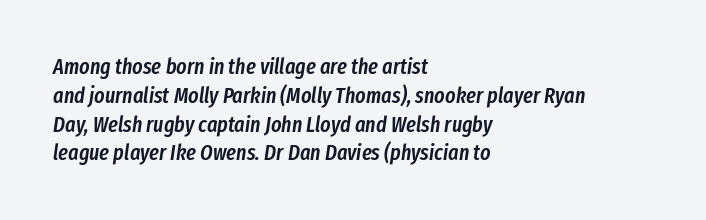
Q: Is the text bold? A: Semi-bold.
Q: Is the text italic (slanted)? A: Yes, it leans right by about 8 degrees.
Q: Is the text underlined? A: No.
Q: How is the paragraph aligned? A: Left-aligned.
Q: Is the spacing between letters normal or unusually wide? A: Normal.
Q: Is the spacing between lines tight, normal or loose? A: Normal.
